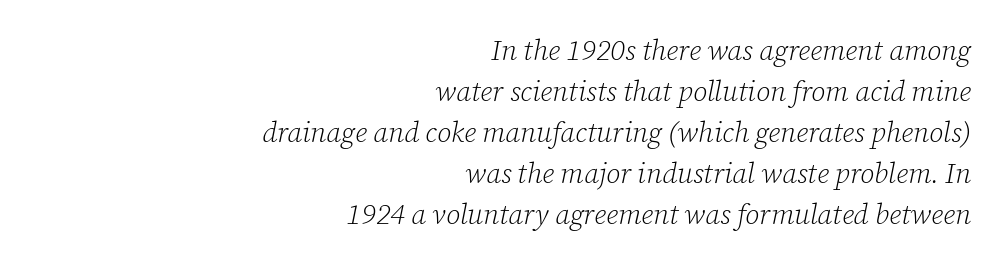
The image shows 28 px light serif type, italic (leaning right); set right-aligned, normal line spacing (1.46x), normal letter spacing, not underlined; low stroke contrast and a medium x-height.
